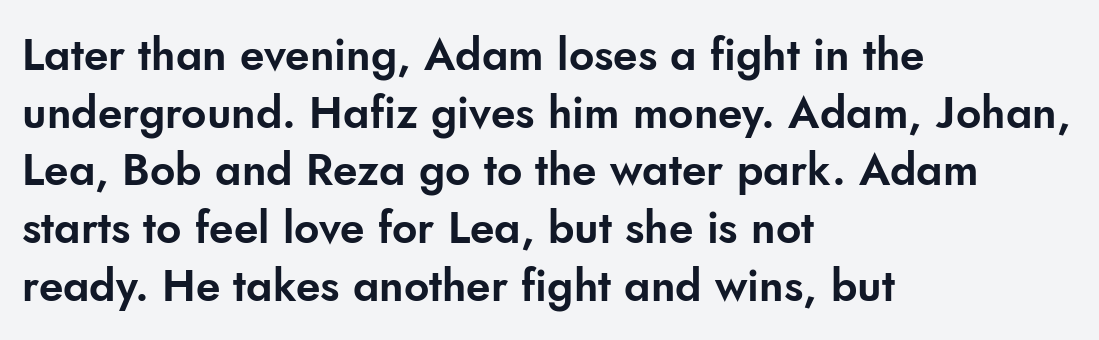
Does the lettering tilt? It doesn't — this is upright. The text block is weighted toward the left margin, trailing off unevenly rightward. Looks like regular typesetting: each glyph gets only the width it needs. Look at the tracking — it's just the regular setting, nothing added. Regarding leading, the lines here are spaced in the standard way. The text was rendered using a sans face with plain stroke endings.
